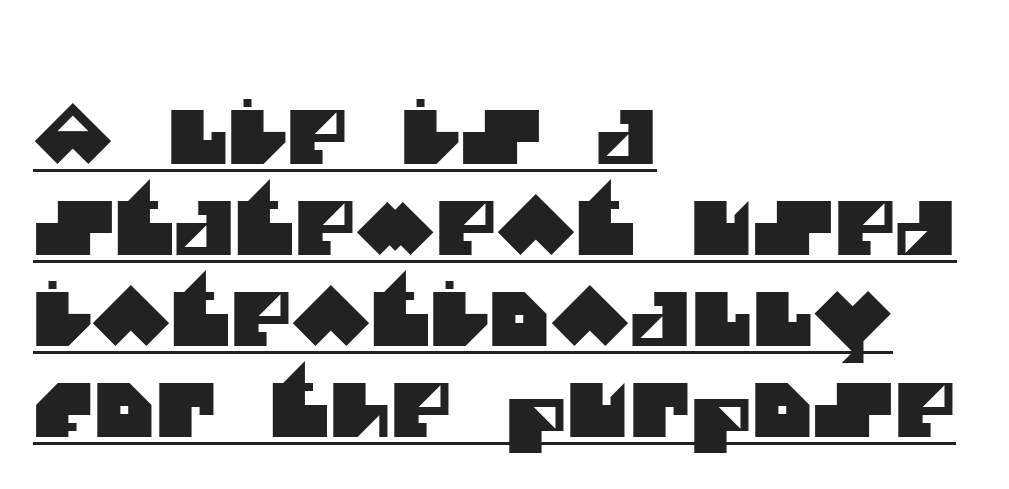
The image shows 74 px sans-serif type; set left-aligned, line spacing 1.23x, normal letter spacing, underlined; medium stroke contrast and a large x-height.
